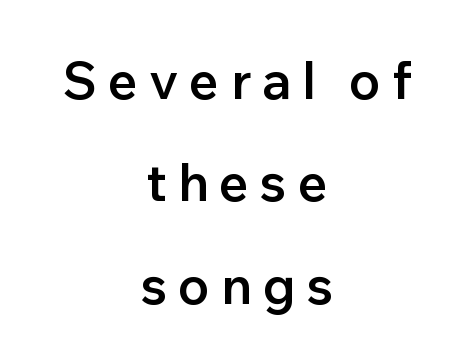
{"serif": "no", "italic": "no", "bold": "semi", "weight": "semibold", "width": "normal", "stroke_contrast": "low", "x_height": "medium", "monospaced": "no", "underline": "no", "align": "center", "line_spacing": "loose", "line_spacing_ratio": 1.97, "letter_spacing": "wide", "letter_spacing_em": 0.21, "glyph_px": 52}
